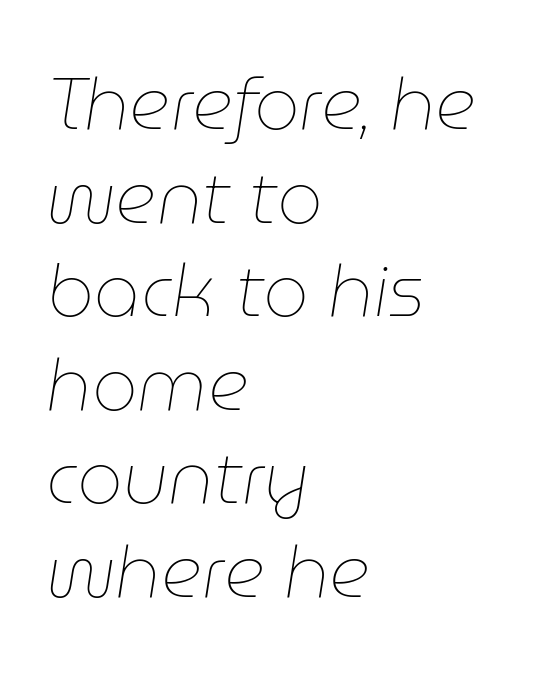
Q: Is the text bold? A: No.
Q: Is the text italic (slanted)? A: Yes, it leans right by about 9 degrees.
Q: Is the text underlined? A: No.
Q: How is the paragraph aligned? A: Left-aligned.
Q: Is the spacing between letters normal or unusually wide? A: Normal.
Q: Is the spacing between lines tight, normal or loose? A: Normal.
Q: Width (condensed, normal, or wide)? A: Normal.
Q: Stroke contrast? A: Low.
Q: x-height? A: Medium.
Q: Monospaced? A: No.
